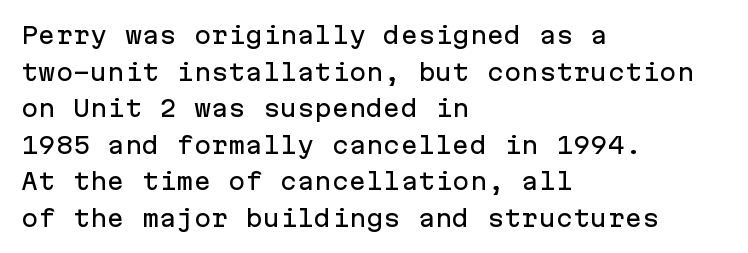
{"italic": "no", "underline": "no", "align": "left", "line_spacing": "normal", "line_spacing_ratio": 1.59, "letter_spacing": "normal", "letter_spacing_em": 0.0, "glyph_px": 23}
